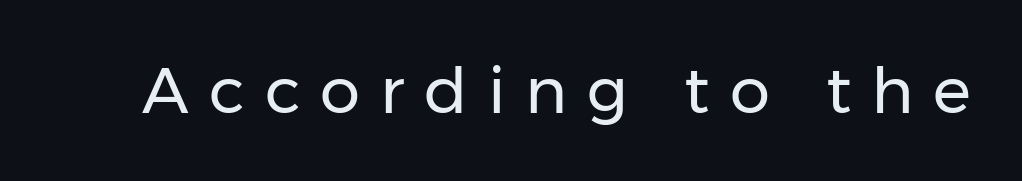
Q: Is the text bold? A: No.
Q: Is the text italic (slanted)? A: No, it is upright.
Q: Is the typeface a serif or a sans-serif typeface? A: Sans-serif.
Q: Is the text underlined? A: No.
Q: Is the spacing between letters normal or unusually wide? A: Unusually wide.
Q: Width (condensed, normal, or wide)? A: Normal.
Q: Stroke contrast? A: Low.
Q: x-height? A: Medium.
Q: Monospaced? A: No.
